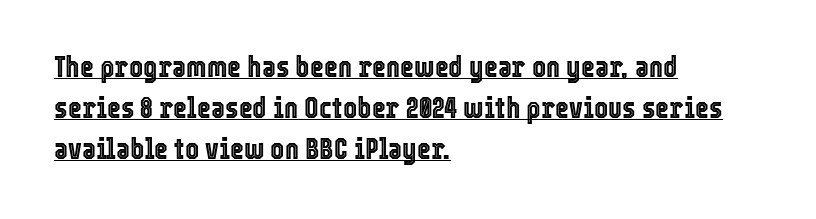
Default kerning and tracking; the words read as compact shapes. Emphasis is given by a line drawn under the lettering. The axis of the letterforms is exactly vertical. Honestly, the row spacing looks completely unremarkable. The ragged edge is on the right, which tells us the setting is flush left. Character widths vary here, with narrow letters taking less room than wide ones.
